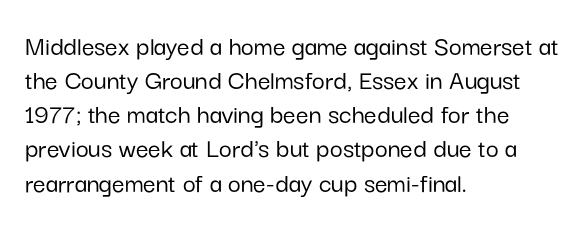
{"serif": "no", "italic": "no", "width": "normal", "stroke_contrast": "low", "x_height": "medium", "monospaced": "no", "underline": "no", "align": "left", "line_spacing_ratio": 1.22, "letter_spacing": "normal", "letter_spacing_em": 0.0, "glyph_px": 28}
